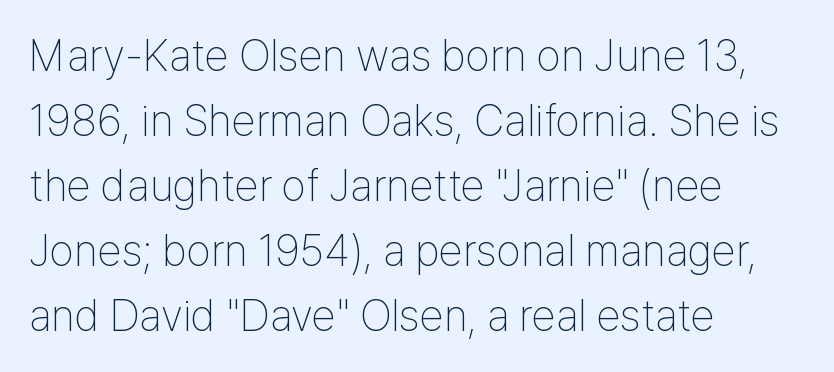
The image shows 44 px thin, condensed sans-serif type, upright; set left-aligned, normal line spacing (1.48x), normal letter spacing, not underlined; low stroke contrast and a medium x-height.
